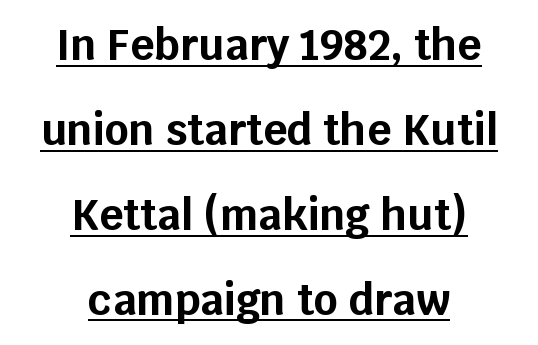
Q: Is the text bold? A: Yes.
Q: Is the text italic (slanted)? A: No, it is upright.
Q: Is the typeface a serif or a sans-serif typeface? A: Sans-serif.
Q: Is the text underlined? A: Yes.
Q: How is the paragraph aligned? A: Centered.
Q: Is the spacing between letters normal or unusually wide? A: Normal.
Q: Is the spacing between lines tight, normal or loose? A: Loose.
Q: Width (condensed, normal, or wide)? A: Normal.
Q: Stroke contrast? A: Low.
Q: x-height? A: Large.
Q: Monospaced? A: No.
